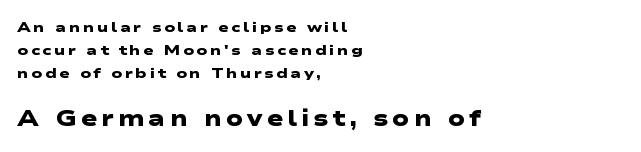
Q: Is the text bold? A: Yes.
Q: Is the text underlined? A: No.
Q: How is the paragraph aligned? A: Left-aligned.
Q: Is the spacing between lines tight, normal or loose? A: Normal.
Q: Which block of text is set in a larger size, the first (top) or the second (bottom)? A: The second (bottom) one.
